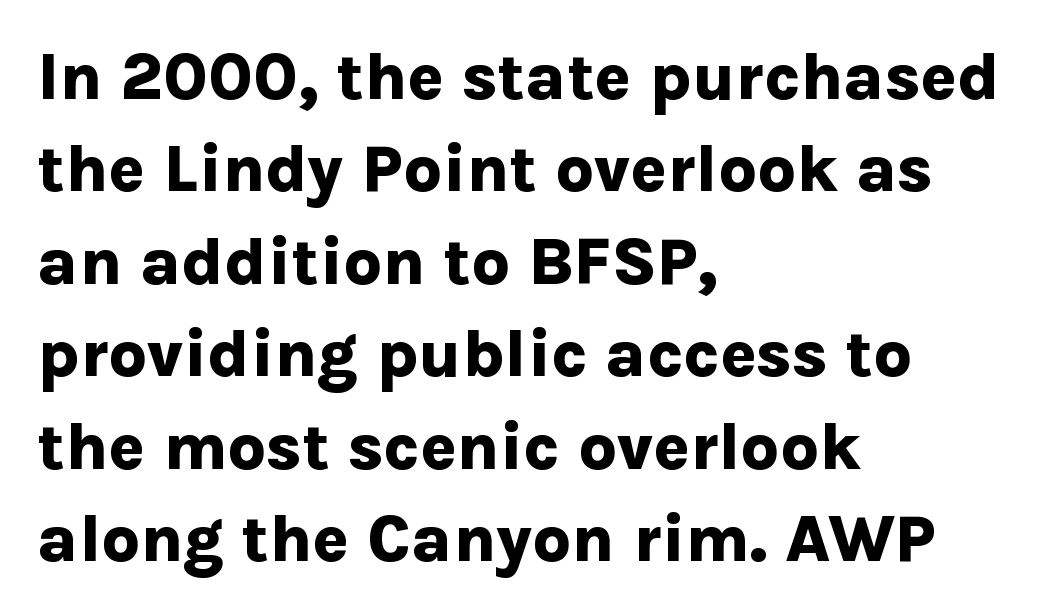
Grotesque or geometric, the face here clearly has no serifs. The paragraph has a hard left edge and a soft right edge. Think of a printed novel: that variable character pitch is what you see here. Unlike italic type, these characters show no tilt at all.
